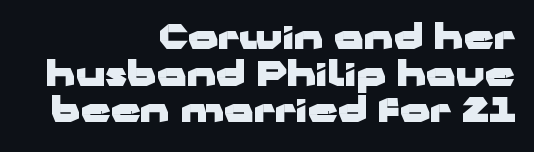
{"serif": "no", "italic": "no", "bold": "yes", "weight": "heavy", "width": "wide", "stroke_contrast": "low", "x_height": "medium", "monospaced": "no", "underline": "no", "align": "right", "line_spacing": "tight", "line_spacing_ratio": 1.11, "letter_spacing": "normal", "letter_spacing_em": 0.0, "glyph_px": 33}
